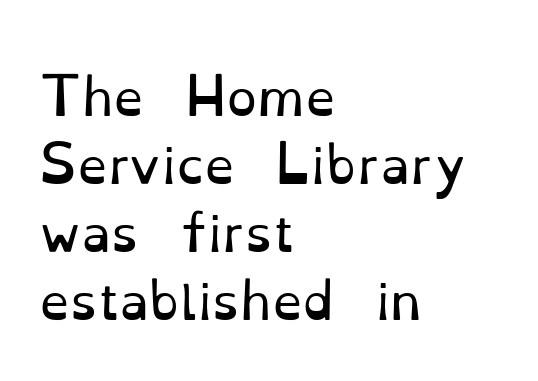
{"serif": "yes", "italic": "no", "bold": "no", "weight": "regular", "width": "normal", "stroke_contrast": "low", "x_height": "small", "monospaced": "no", "underline": "no", "align": "left", "line_spacing": "normal", "line_spacing_ratio": 1.39, "letter_spacing": "normal", "letter_spacing_em": 0.0, "glyph_px": 49}
